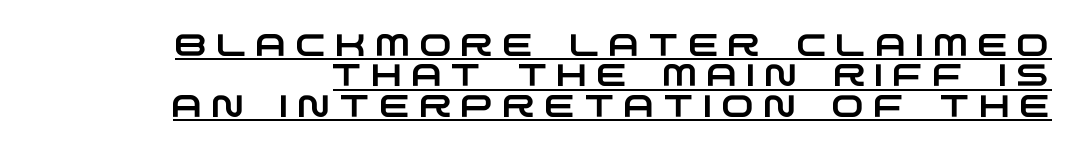
Q: Is the typeface a serif or a sans-serif typeface? A: Sans-serif.
Q: Is the text underlined? A: Yes.
Q: Is the spacing between letters normal or unusually wide? A: Unusually wide.
Q: Is the spacing between lines tight, normal or loose? A: Tight.
Q: Width (condensed, normal, or wide)? A: Wide.
Q: Stroke contrast? A: Low.
Q: x-height? A: Large.
Q: Monospaced? A: No.
